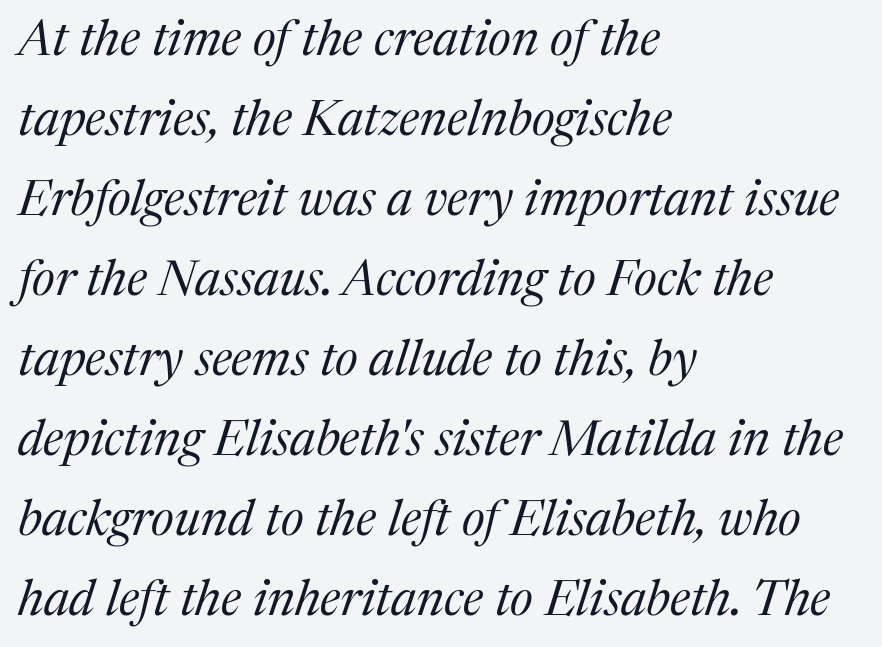
The font family rendered here belongs to the serif group. You could call the tracking neutral — neither tight nor loose. Where is the straight margin? On the left. The words here are not underlined. Looks like regular typesetting: each glyph gets only the width it needs.
